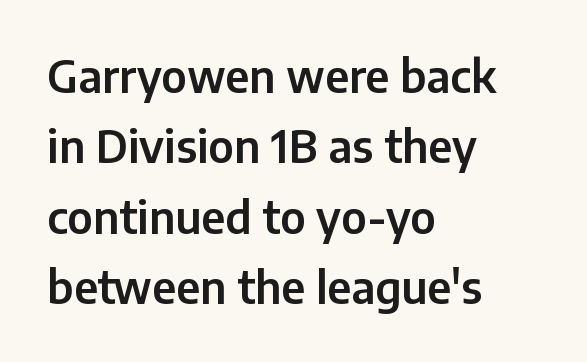
The image shows 44 px sans-serif type, upright; set left-aligned, normal line spacing (1.6x), normal letter spacing, not underlined; low stroke contrast and a medium x-height.
